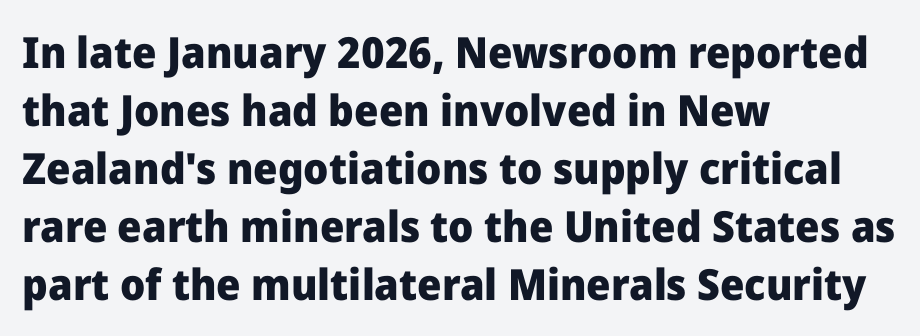
{"serif": "no", "italic": "no", "bold": "yes", "weight": "heavy", "width": "normal", "stroke_contrast": "low", "x_height": "medium", "monospaced": "no", "underline": "no", "align": "left", "line_spacing": "normal", "line_spacing_ratio": 1.35, "letter_spacing": "normal", "letter_spacing_em": 0.0, "glyph_px": 43}
